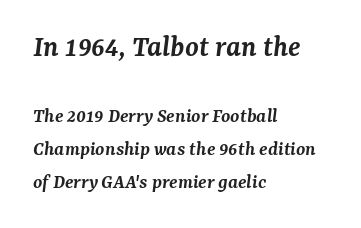
In terms of posture, this sample is oblique. Size contrast runs from large at the top to small at the bottom. The setting favours the left margin, as ordinary paragraphs usually do. Check the space under the baseline: it is left empty. Spacing verdict: proportional, widths tailored to each character.
